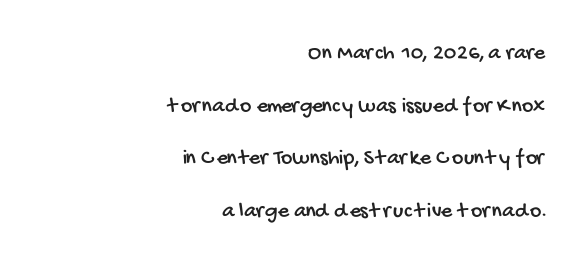
Baseline-to-baseline distance is far greater than the letter height. The passage is arranged like a letterhead date or caption credit — flush right. Caption: standard tracking, unaltered. The area under the type is left untouched.
